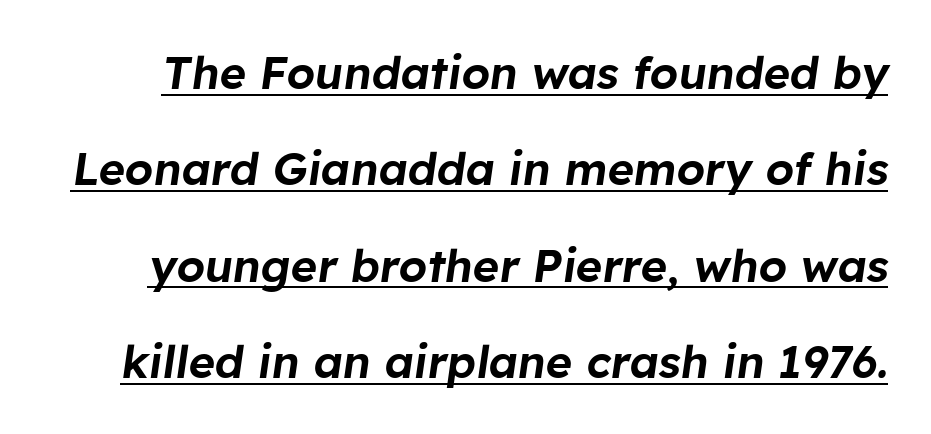
The image shows 45 px text type, italic (leaning right); set loose line spacing (2.14x), normal letter spacing, underlined; low stroke contrast and a medium x-height.
